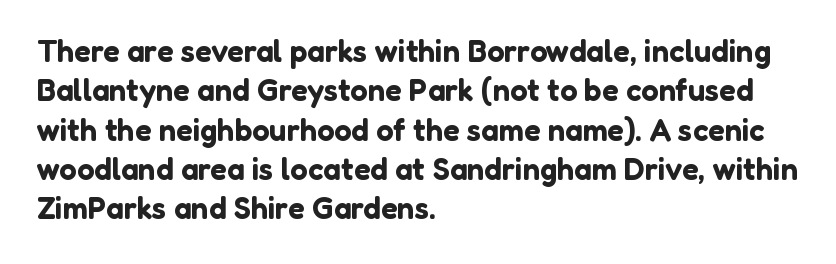
{"serif": "no", "italic": "no", "width": "normal", "stroke_contrast": "low", "x_height": "medium", "monospaced": "no", "underline": "no", "align": "left", "line_spacing": "normal", "line_spacing_ratio": 1.27, "letter_spacing": "normal", "letter_spacing_em": 0.0, "glyph_px": 31}
